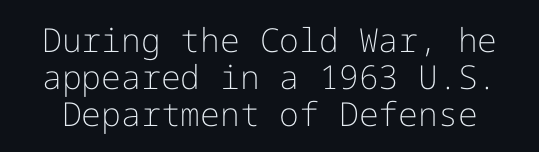
Decoration check: the copy has no underline. The characters display no serif detailing; their extremities are plain. The line texture is even and compact thanks to regular tracking. Leading: reduced. Vertical stems look standard width or narrower in stroke. Tall strokes in this sample are plumb rather than angled.
